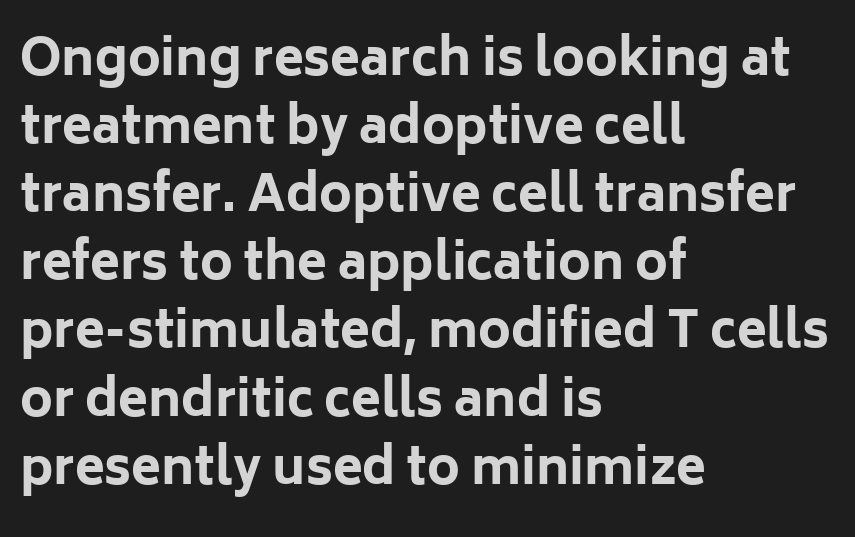
{"serif": "no", "italic": "no", "bold": "yes", "weight": "bold", "width": "normal", "stroke_contrast": "low", "x_height": "medium", "monospaced": "no", "underline": "no", "align": "left", "line_spacing": "normal", "line_spacing_ratio": 1.39, "letter_spacing": "normal", "letter_spacing_em": 0.0, "glyph_px": 49}
